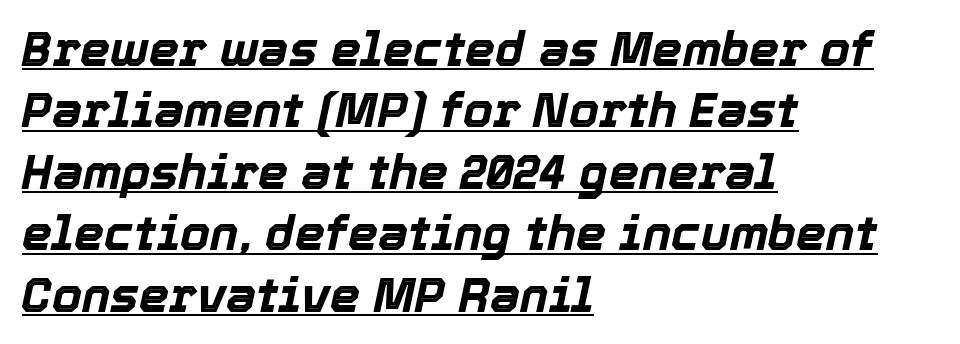
The image shows 48 px bold type, italic (leaning right); set left-aligned, normal line spacing (1.28x), normal letter spacing, underlined; a medium x-height.
